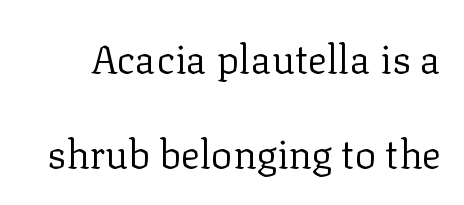
Vertical strokes here are truly vertical. In terms of leading, this rendering errs on the spacious side. The gaps between neighbouring characters are ordinary and unremarkable. Is this a sans? No — the strokes have serifs.
